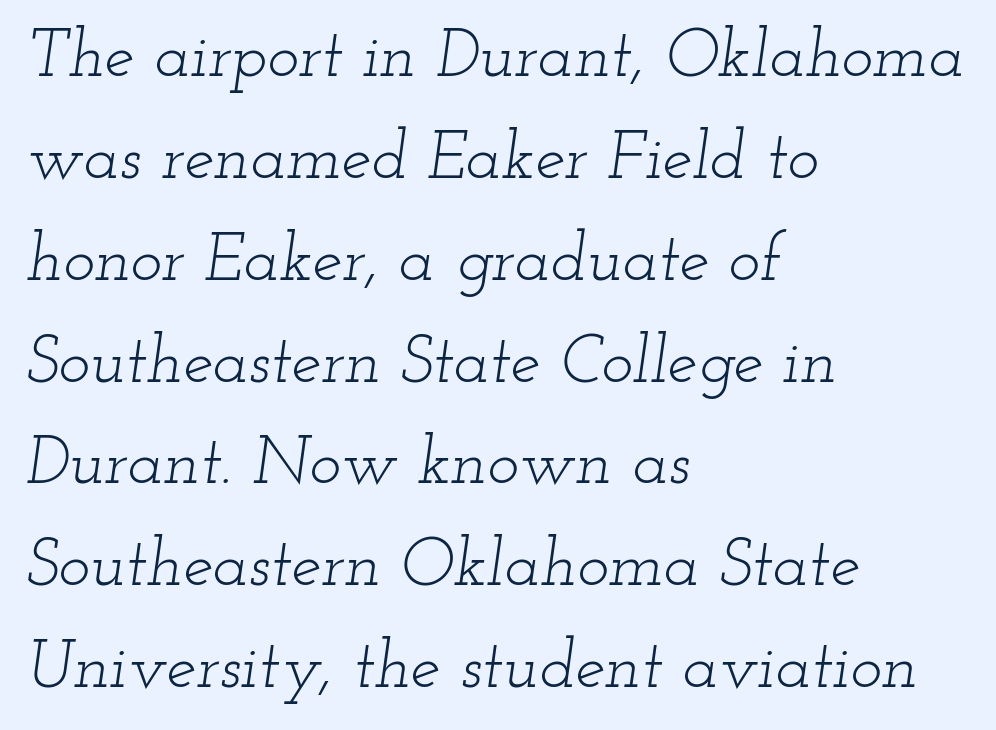
The image shows 67 px light, wide serif type, italic (leaning right); set left-aligned, normal line spacing (1.52x), normal letter spacing, not underlined; low stroke contrast and a small x-height.
